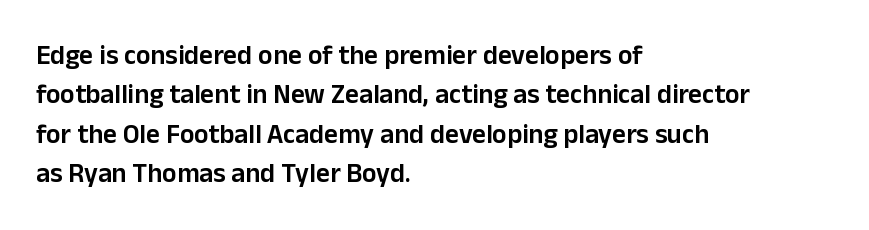
{"italic": "no", "bold": "semi", "underline": "no", "align": "left", "line_spacing": "normal", "line_spacing_ratio": 1.46, "letter_spacing": "normal", "letter_spacing_em": 0.0, "glyph_px": 27}
